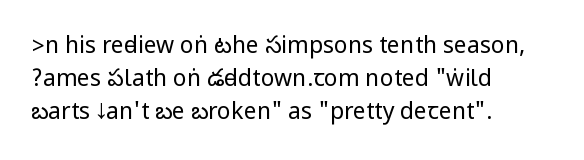
The image shows 23 px text type, upright; set left-aligned, normal line spacing (1.43x), normal letter spacing, not underlined.
